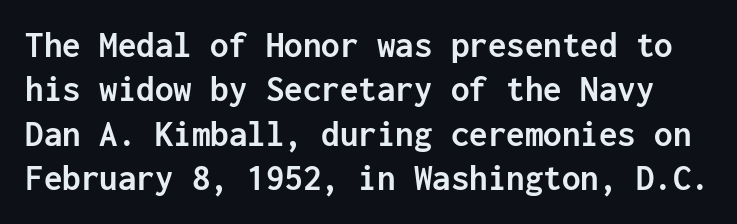
The image shows 37 px semibold sans-serif type, upright, monospaced; set line spacing 1.2x, normal letter spacing, not underlined; low stroke contrast and a medium x-height.
